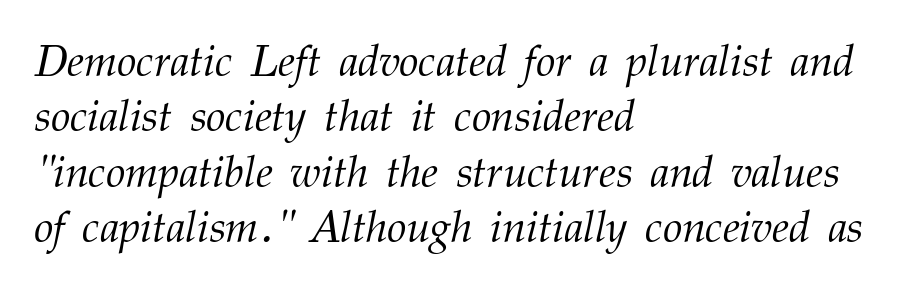
These lines sit exactly where default settings would place them. The face used here is proportionally spaced, like ordinary book or web type. No extra tracking has been applied to these lines. The letters are slanted; this is an italic face.
